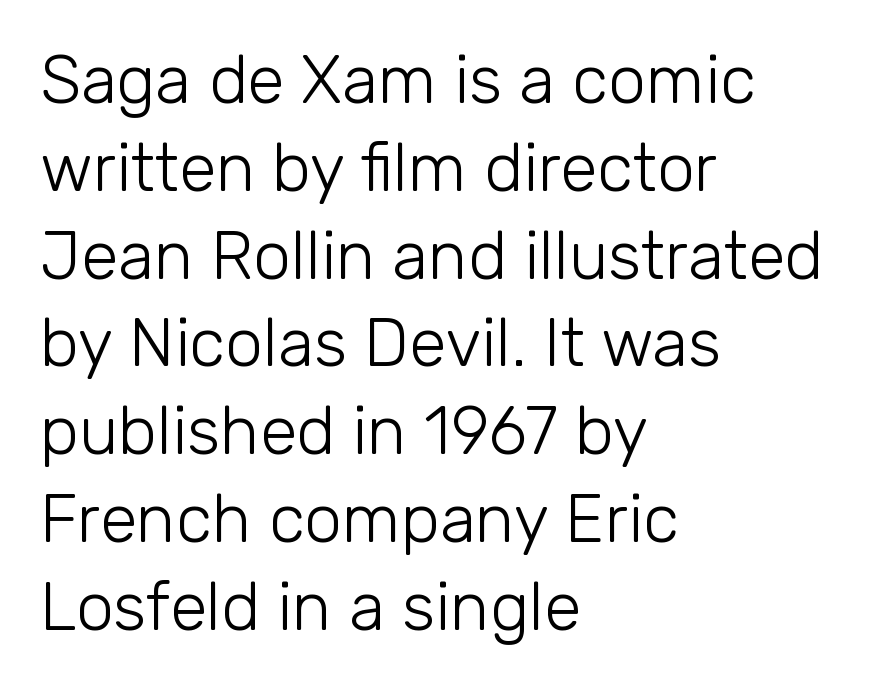
Plain, unruled lines of type. The rendering uses natural spacing where letterforms have individual widths. A typesetter would call this leading conventional body-copy spacing. One-word summary of the alignment: left. The cut favours lightness, reaching ordinary text weight at its darkest.
